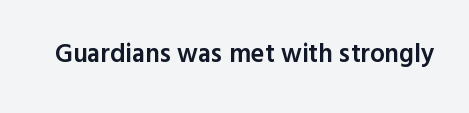
Ascenders rise straight up at ninety degrees. The typesetting leans somewhat heavy: a semibold. Observe the ordinary spacing: letters are neighbours, not strangers. Only glyphs here, with clear space below each row.
